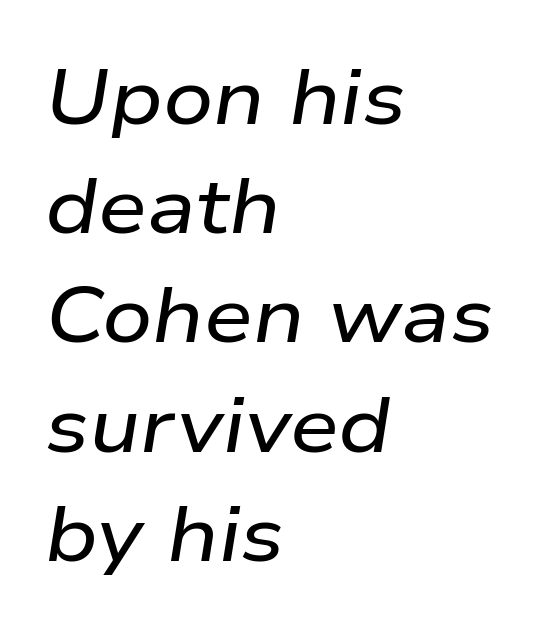
The image shows 78 px wide type, italic (leaning right); set left-aligned, normal line spacing (1.4x), normal letter spacing, not underlined; low stroke contrast and a medium x-height.
